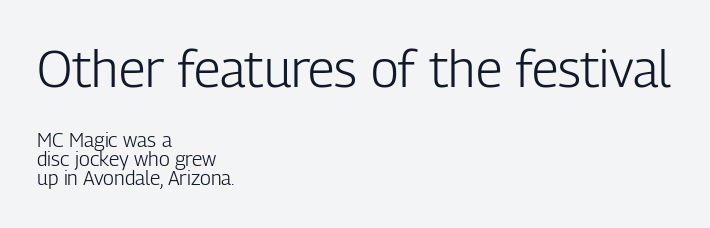
Q: Is the text bold? A: No.
Q: Is the text italic (slanted)? A: No, it is upright.
Q: Is the typeface a serif or a sans-serif typeface? A: Sans-serif.
Q: Is the text underlined? A: No.
Q: How is the paragraph aligned? A: Left-aligned.
Q: Is the spacing between letters normal or unusually wide? A: Normal.
Q: Is the spacing between lines tight, normal or loose? A: Tight.
Q: Which block of text is set in a larger size, the first (top) or the second (bottom)? A: The first (top) one.
Q: Width (condensed, normal, or wide)? A: Condensed.
Q: Stroke contrast? A: Low.
Q: x-height? A: Medium.
Q: Monospaced? A: No.
